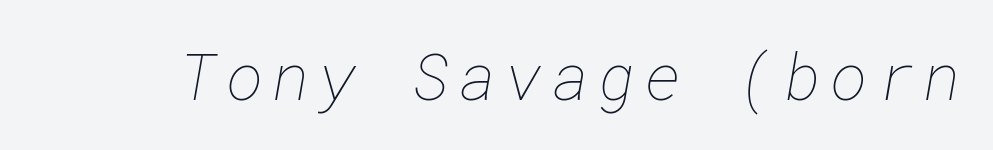
The image shows 64 px thin type; set not underlined; low stroke contrast and a medium x-height.
